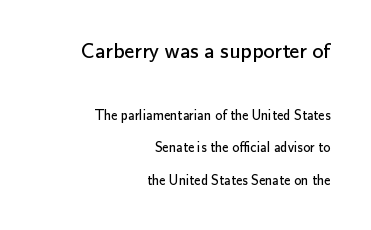
The image shows 22 px text type, upright; set right-aligned, loose line spacing (2.3x), normal letter spacing, not underlined; the first (top) block is 1.57x larger.
